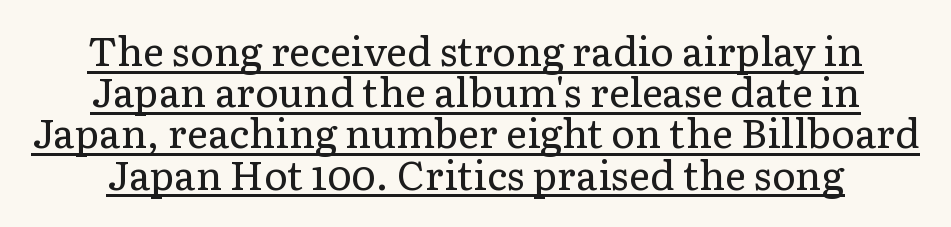
The type is set solid horizontally, with unmodified tracking. A typographer would call this underscored text. Each stroke keeps to a modest, everyday thickness or less. Rows of type sit shoulder to shoulder in the vertical direction. Style check: upright.
